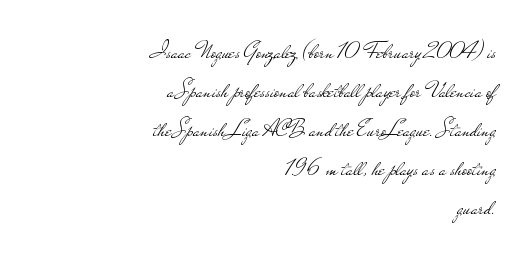
The image shows 24 px text type; set right-aligned, normal line spacing (1.62x), normal letter spacing, not underlined.
